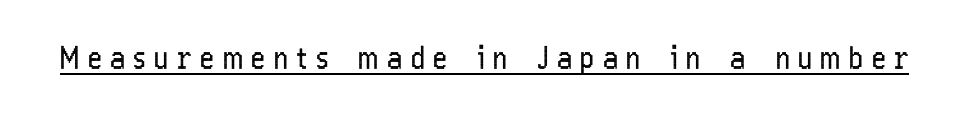
Q: Is the text bold? A: No.
Q: Is the text italic (slanted)? A: No, it is upright.
Q: Is the typeface a serif or a sans-serif typeface? A: Sans-serif.
Q: Is the text underlined? A: Yes.
Q: Is the spacing between letters normal or unusually wide? A: Unusually wide.
Q: Width (condensed, normal, or wide)? A: Condensed.
Q: Stroke contrast? A: Low.
Q: x-height? A: Medium.
Q: Monospaced? A: No.
